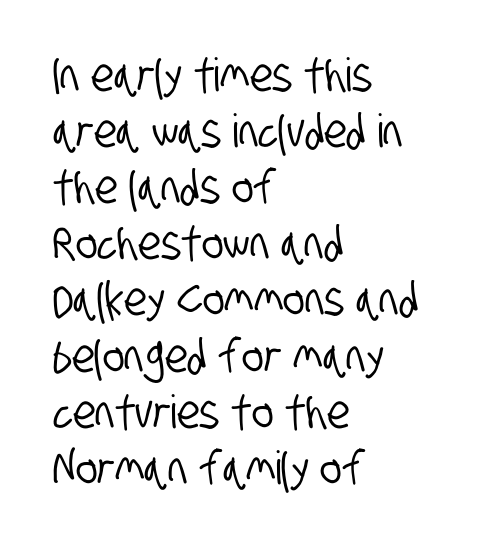
{"serif": "no", "width": "condensed", "stroke_contrast": "low", "x_height": "large", "monospaced": "no", "underline": "no", "align": "left", "line_spacing_ratio": 1.22, "letter_spacing": "normal", "letter_spacing_em": 0.0, "glyph_px": 46}
